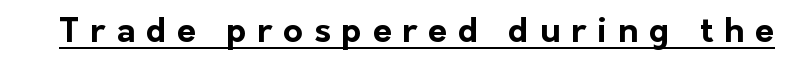
Q: Is the text bold? A: Yes.
Q: Is the text italic (slanted)? A: No, it is upright.
Q: Is the typeface a serif or a sans-serif typeface? A: Sans-serif.
Q: Is the text underlined? A: Yes.
Q: Is the spacing between letters normal or unusually wide? A: Unusually wide.
Q: Width (condensed, normal, or wide)? A: Normal.
Q: Stroke contrast? A: Low.
Q: x-height? A: Medium.
Q: Monospaced? A: No.
